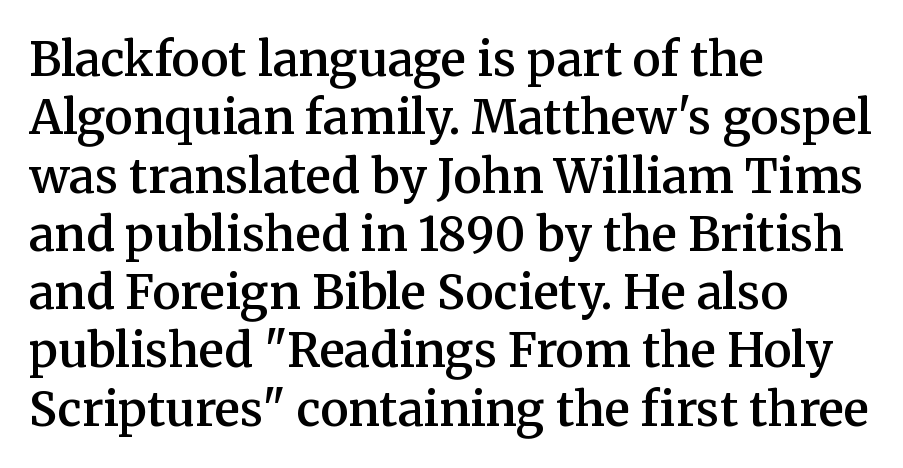
Q: Is the text bold? A: Semi-bold.
Q: Is the text italic (slanted)? A: No, it is upright.
Q: Is the typeface a serif or a sans-serif typeface? A: Serif.
Q: Is the text underlined? A: No.
Q: How is the paragraph aligned? A: Left-aligned.
Q: Is the spacing between letters normal or unusually wide? A: Normal.
Q: Width (condensed, normal, or wide)? A: Normal.
Q: Stroke contrast? A: Medium.
Q: x-height? A: Medium.
Q: Monospaced? A: No.
